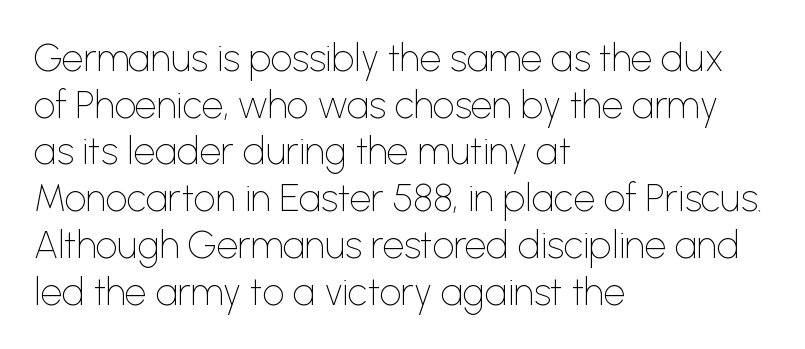
Observe the ordinary spacing: letters are neighbours, not strangers. Posture: upright roman. A classic flush-left, rag-right setting is used for this passage. Each letter's strokes conclude bluntly, with no projecting serifs.
